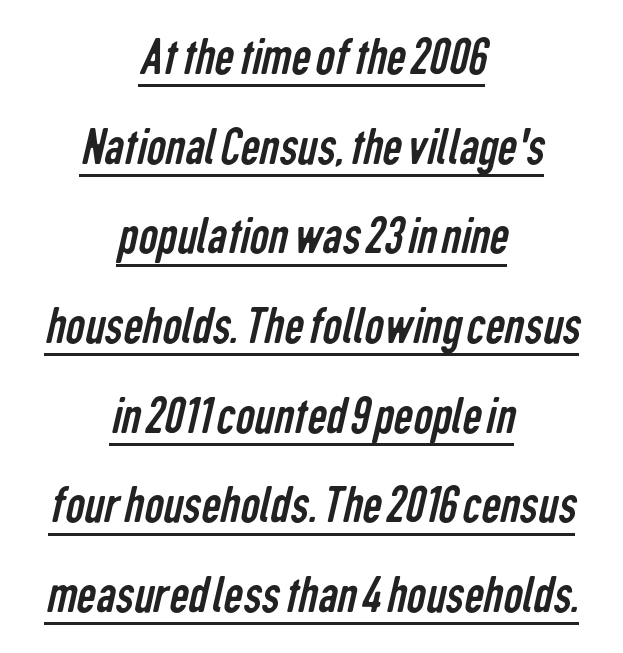
The image shows 54 px regular-weight, condensed sans-serif type; set centered, normal line spacing (1.66x), normal letter spacing, underlined; low stroke contrast and a medium x-height.
